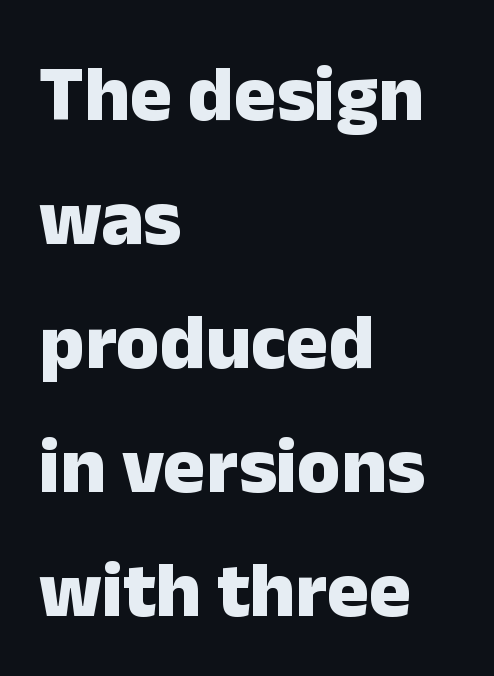
{"serif": "no", "italic": "no", "bold": "yes", "weight": "heavy", "width": "normal", "stroke_contrast": "low", "x_height": "medium", "monospaced": "no", "underline": "no", "align": "left", "line_spacing": "normal", "line_spacing_ratio": 1.57, "letter_spacing": "normal", "letter_spacing_em": 0.0, "glyph_px": 79}
